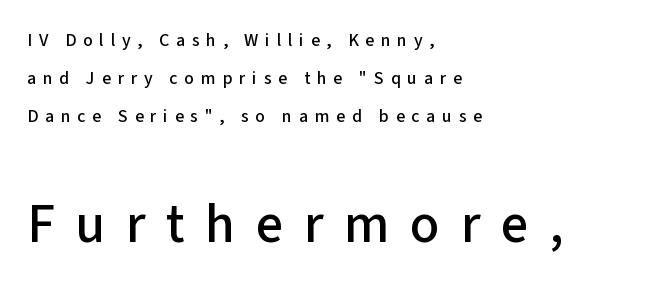
The image shows 55 px sans-serif type, upright; set left-aligned, loose line spacing (2.12x), unusually wide letter spacing (+0.37 em), not underlined; the second (bottom) block is 3.06x larger; low stroke contrast and a medium x-height.
